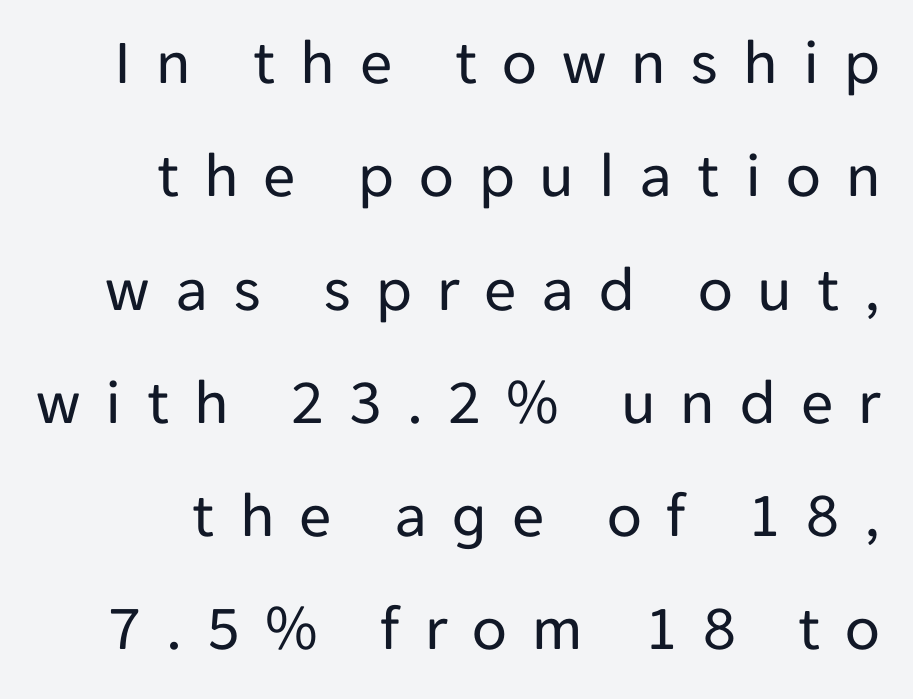
Q: Is the text bold? A: No.
Q: Is the text italic (slanted)? A: No, it is upright.
Q: Is the typeface a serif or a sans-serif typeface? A: Sans-serif.
Q: Is the text underlined? A: No.
Q: Is the spacing between letters normal or unusually wide? A: Unusually wide.
Q: Width (condensed, normal, or wide)? A: Normal.
Q: Stroke contrast? A: Low.
Q: x-height? A: Medium.
Q: Monospaced? A: No.
